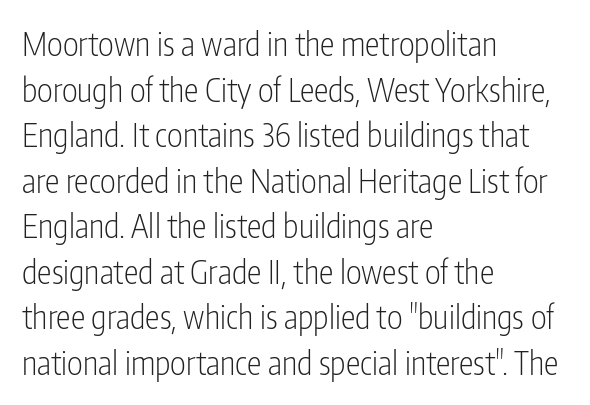
Q: Is the text bold? A: No.
Q: Is the text italic (slanted)? A: No, it is upright.
Q: Is the typeface a serif or a sans-serif typeface? A: Sans-serif.
Q: Is the text underlined? A: No.
Q: How is the paragraph aligned? A: Left-aligned.
Q: Is the spacing between letters normal or unusually wide? A: Normal.
Q: Is the spacing between lines tight, normal or loose? A: Normal.
Q: Width (condensed, normal, or wide)? A: Condensed.
Q: Stroke contrast? A: Low.
Q: x-height? A: Medium.
Q: Monospaced? A: No.
